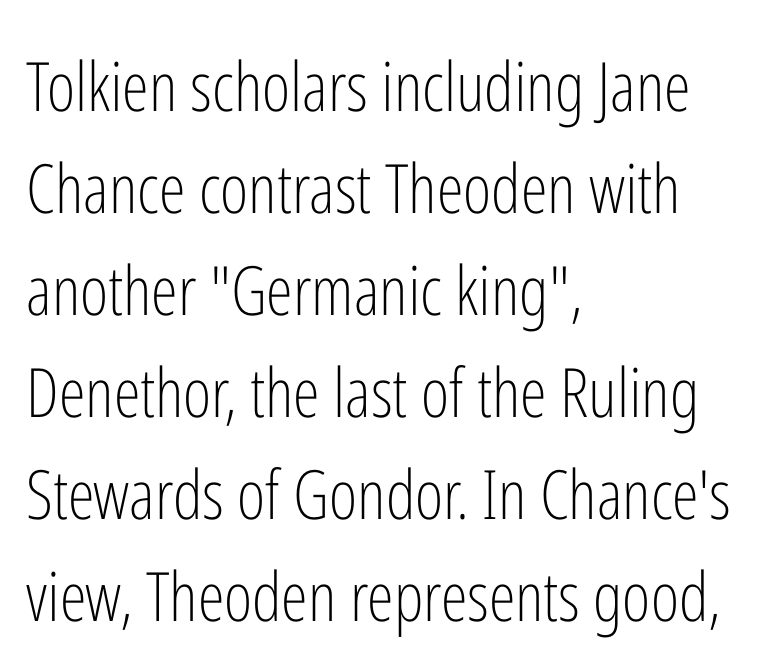
The image shows 68 px light, condensed sans-serif type, upright; set left-aligned, normal line spacing (1.5x), normal letter spacing, not underlined; low stroke contrast and a medium x-height.
